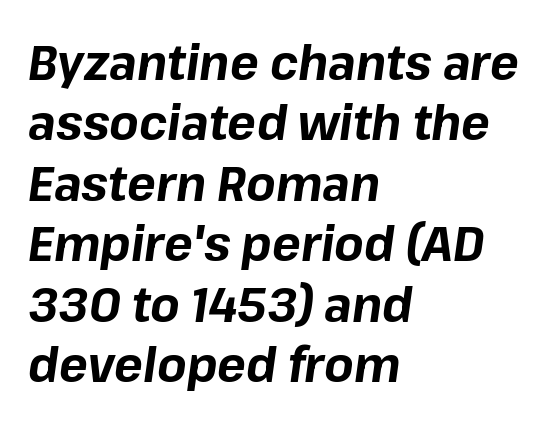
The image shows 48 px bold type, italic (leaning right); set left-aligned, normal line spacing (1.26x), normal letter spacing, not underlined; low stroke contrast and a medium x-height.
